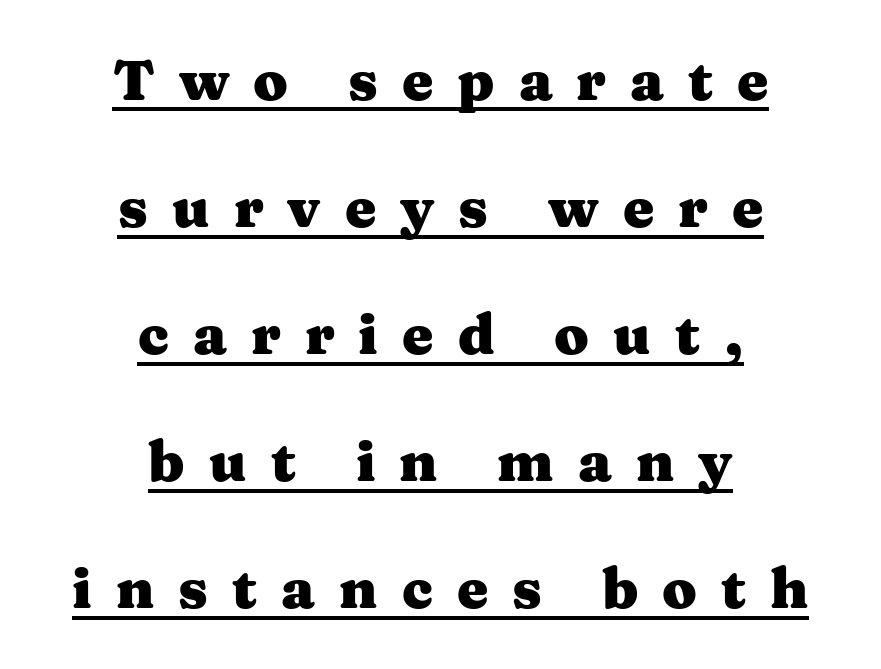
{"serif": "yes", "italic": "no", "bold": "yes", "weight": "heavy", "width": "wide", "stroke_contrast": "medium", "x_height": "medium", "monospaced": "no", "underline": "yes", "align": "center", "line_spacing": "loose", "line_spacing_ratio": 2.27, "letter_spacing": "wide", "letter_spacing_em": 0.43, "glyph_px": 56}
